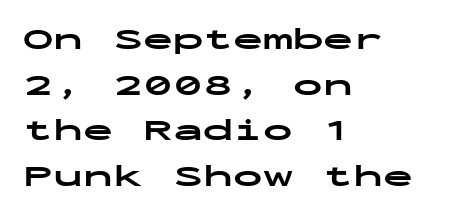
Look at the bottom of the vertical strokes: they stop flat, with no serifs. Here the designer chose a console-style face with uniform glyph widths. Leading: standard. The rendering uses a bold face; every stroke is thick and dark.
